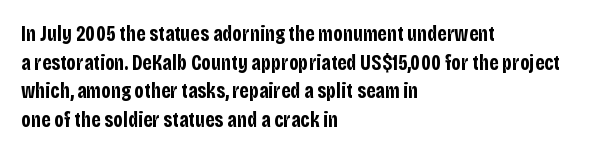
Q: Is the text bold? A: Yes.
Q: Is the text italic (slanted)? A: No, it is upright.
Q: Is the text underlined? A: No.
Q: How is the paragraph aligned? A: Left-aligned.
Q: Is the spacing between letters normal or unusually wide? A: Normal.
Q: Is the spacing between lines tight, normal or loose? A: Normal.
